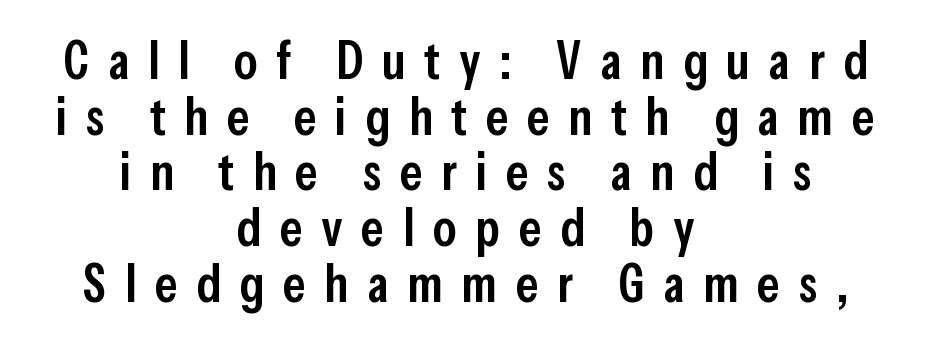
Q: Is the text bold? A: Semi-bold.
Q: Is the text italic (slanted)? A: No, it is upright.
Q: Is the typeface a serif or a sans-serif typeface? A: Sans-serif.
Q: Is the text underlined? A: No.
Q: How is the paragraph aligned? A: Centered.
Q: Is the spacing between letters normal or unusually wide? A: Unusually wide.
Q: Is the spacing between lines tight, normal or loose? A: Tight.
Q: Width (condensed, normal, or wide)? A: Condensed.
Q: Stroke contrast? A: Low.
Q: x-height? A: Medium.
Q: Monospaced? A: No.
